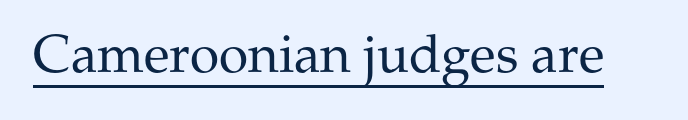
Each stroke keeps to a modest, everyday thickness or less. The typesetter has applied underlining to the passage shown. These lines were composed using upright roman letters. Unlike a clean sans, this face finishes its strokes with serifs.
